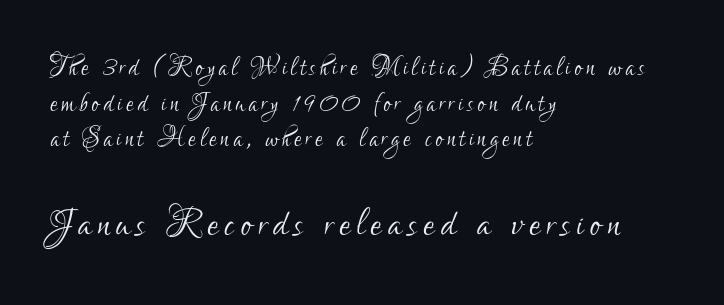
{"serif": "no", "bold": "no", "weight": "light", "width": "condensed", "stroke_contrast": "low", "x_height": "small", "monospaced": "no", "underline": "no", "align": "left", "line_spacing": "tight", "line_spacing_ratio": 1.08, "larger_block": "second", "size_ratio": 1.52, "glyph_px": 50}
